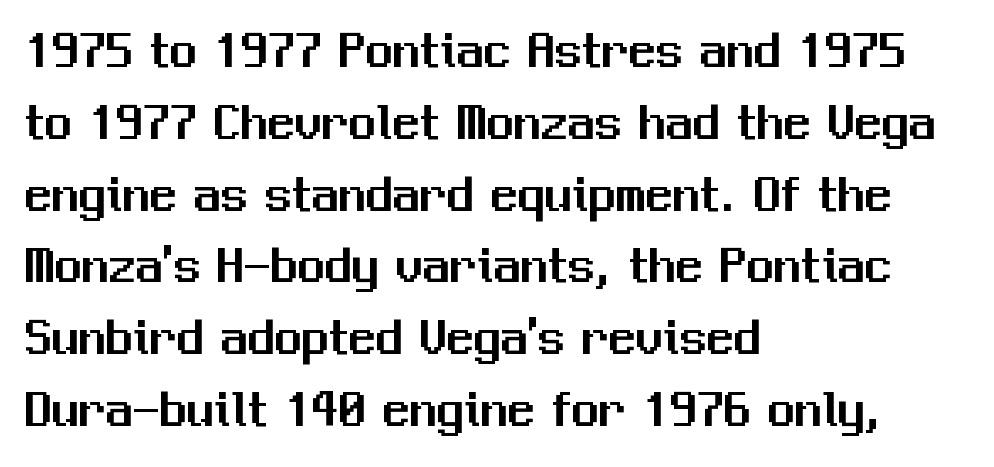
Q: Is the text italic (slanted)? A: No, it is upright.
Q: Is the typeface a serif or a sans-serif typeface? A: Sans-serif.
Q: Is the text underlined? A: No.
Q: How is the paragraph aligned? A: Left-aligned.
Q: Is the spacing between letters normal or unusually wide? A: Normal.
Q: Is the spacing between lines tight, normal or loose? A: Normal.
Q: Width (condensed, normal, or wide)? A: Normal.
Q: Stroke contrast? A: Medium.
Q: x-height? A: Medium.
Q: Monospaced? A: No.
